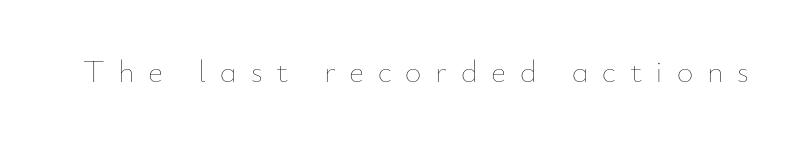
{"italic": "no", "bold": "no", "weight": "thin", "width": "normal", "stroke_contrast": "low", "x_height": "small", "monospaced": "no", "underline": "no", "letter_spacing": "wide", "letter_spacing_em": 0.43, "glyph_px": 32}
